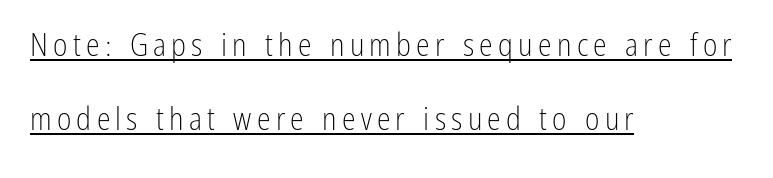
A typographer would call this underscored text. Each line starts at the same left margin while the right side varies. This is not heavy type; no bold has been used. Here the designer chose a conventional face with non-uniform glyph widths. The typeface chosen for these lines omits serifs.
